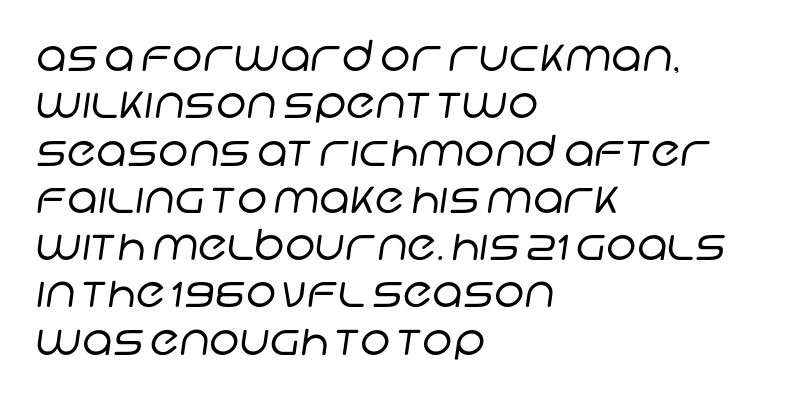
Q: Is the text bold? A: No.
Q: Is the typeface a serif or a sans-serif typeface? A: Sans-serif.
Q: Is the text underlined? A: No.
Q: How is the paragraph aligned? A: Left-aligned.
Q: Is the spacing between letters normal or unusually wide? A: Normal.
Q: Is the spacing between lines tight, normal or loose? A: Tight.
Q: Width (condensed, normal, or wide)? A: Normal.
Q: Stroke contrast? A: Low.
Q: x-height? A: Large.
Q: Monospaced? A: No.
